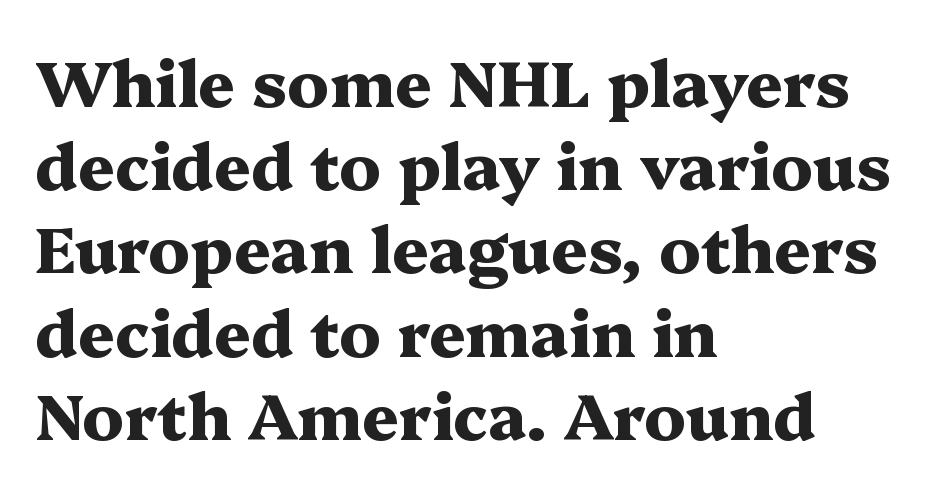
Q: Is the text bold? A: Yes.
Q: Is the text italic (slanted)? A: No, it is upright.
Q: Is the typeface a serif or a sans-serif typeface? A: Serif.
Q: Is the text underlined? A: No.
Q: How is the paragraph aligned? A: Left-aligned.
Q: Is the spacing between letters normal or unusually wide? A: Normal.
Q: Is the spacing between lines tight, normal or loose? A: Normal.
Q: Width (condensed, normal, or wide)? A: Wide.
Q: Stroke contrast? A: Medium.
Q: x-height? A: Medium.
Q: Monospaced? A: No.
